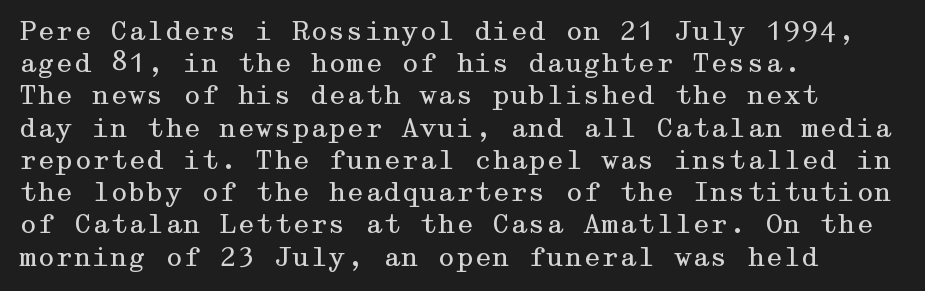
No letter is thick-stroked: the sample isn't bold. The lettering stays uniformly vertical, giving the passage a roman look. This sample uses plain, unmodified letter spacing. These lines stack with their left ends in a neat column. The gap between lines stays unmarked.
